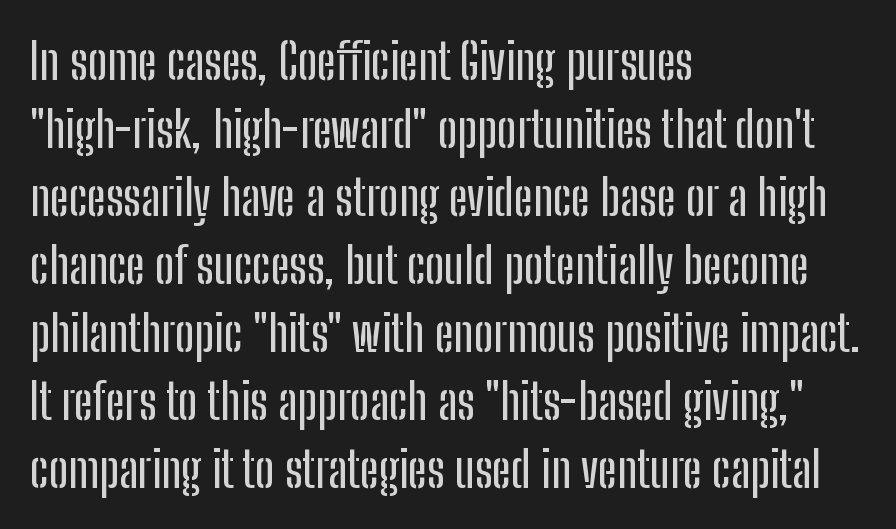
Q: Is the text italic (slanted)? A: No, it is upright.
Q: Is the typeface a serif or a sans-serif typeface? A: Sans-serif.
Q: Is the text underlined? A: No.
Q: How is the paragraph aligned? A: Left-aligned.
Q: Is the spacing between letters normal or unusually wide? A: Normal.
Q: Is the spacing between lines tight, normal or loose? A: Normal.
Q: Width (condensed, normal, or wide)? A: Condensed.
Q: Stroke contrast? A: Low.
Q: x-height? A: Medium.
Q: Monospaced? A: No.
